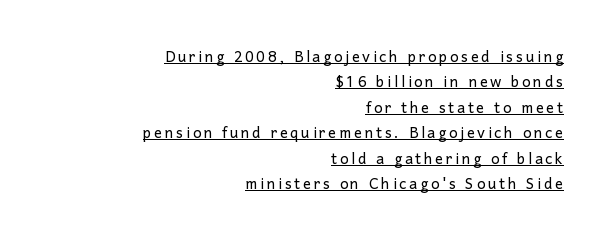
{"italic": "no", "bold": "no", "underline": "yes", "align": "right", "line_spacing": "normal", "line_spacing_ratio": 1.27, "glyph_px": 20}
